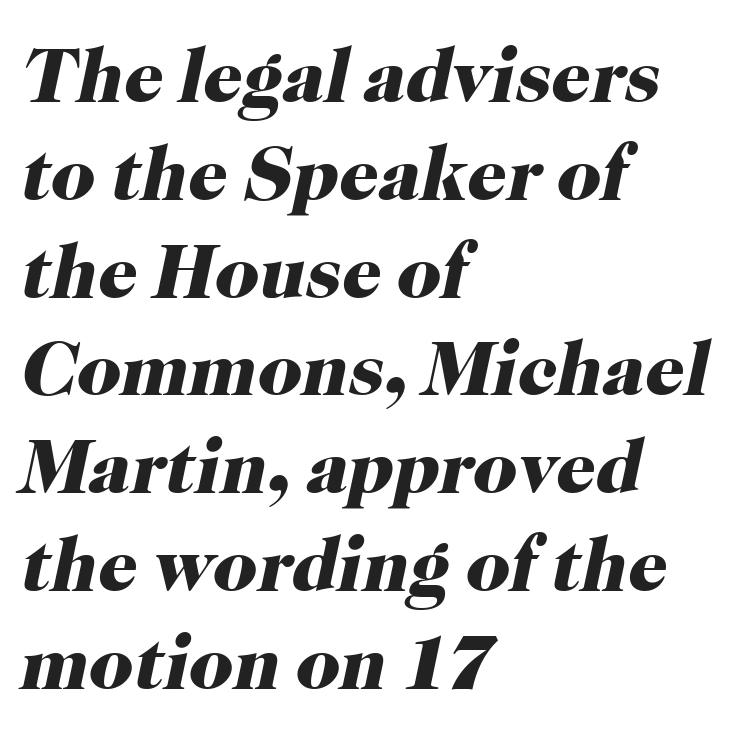
The letters sit at their default tracking, neither squeezed nor spread. Chunky letters — that's bold for sure. Every character sits at an angle, as italics do. All the whitespace from short lines collects on the right. These lines are composed in type with serifs. This rendering features lettering with no underline.
